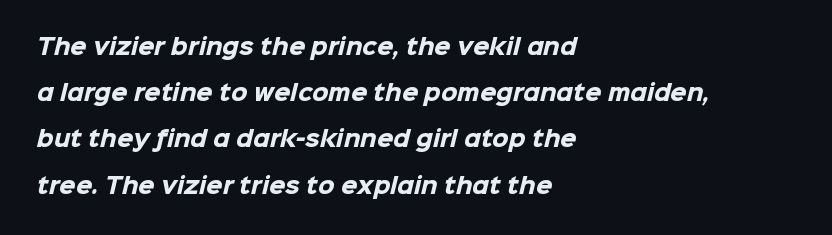
If you measured baseline to baseline, you'd find a long distance. A clean baseline with only descenders dipping below it. Each glyph is drawn with heavy, bold strokes. One-word summary of the alignment: left. Students, note that the glyphs here touch the page at normal intervals.
